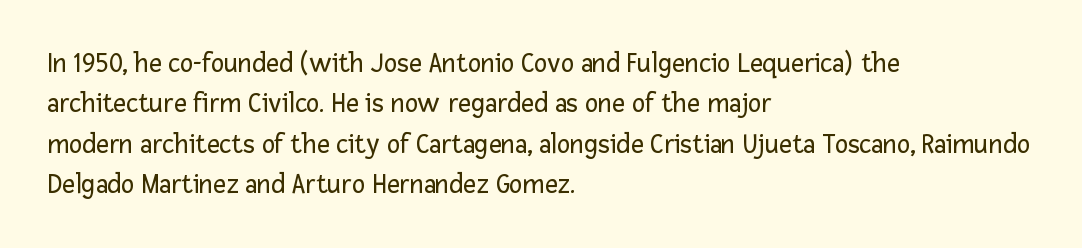
The image shows 28 px regular-weight sans-serif type, upright; set left-aligned, normal line spacing (1.44x), normal letter spacing, not underlined; low stroke contrast and a medium x-height.
